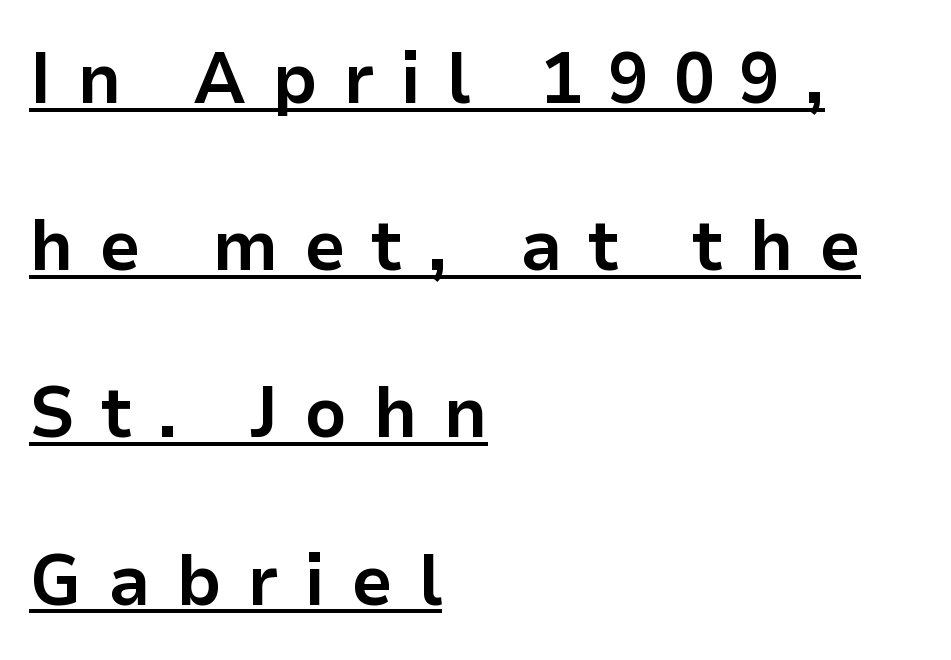
Q: Is the text bold? A: Yes.
Q: Is the text italic (slanted)? A: No, it is upright.
Q: Is the typeface a serif or a sans-serif typeface? A: Sans-serif.
Q: Is the text underlined? A: Yes.
Q: How is the paragraph aligned? A: Left-aligned.
Q: Is the spacing between letters normal or unusually wide? A: Unusually wide.
Q: Is the spacing between lines tight, normal or loose? A: Loose.
Q: Width (condensed, normal, or wide)? A: Normal.
Q: Stroke contrast? A: Low.
Q: x-height? A: Medium.
Q: Monospaced? A: No.
